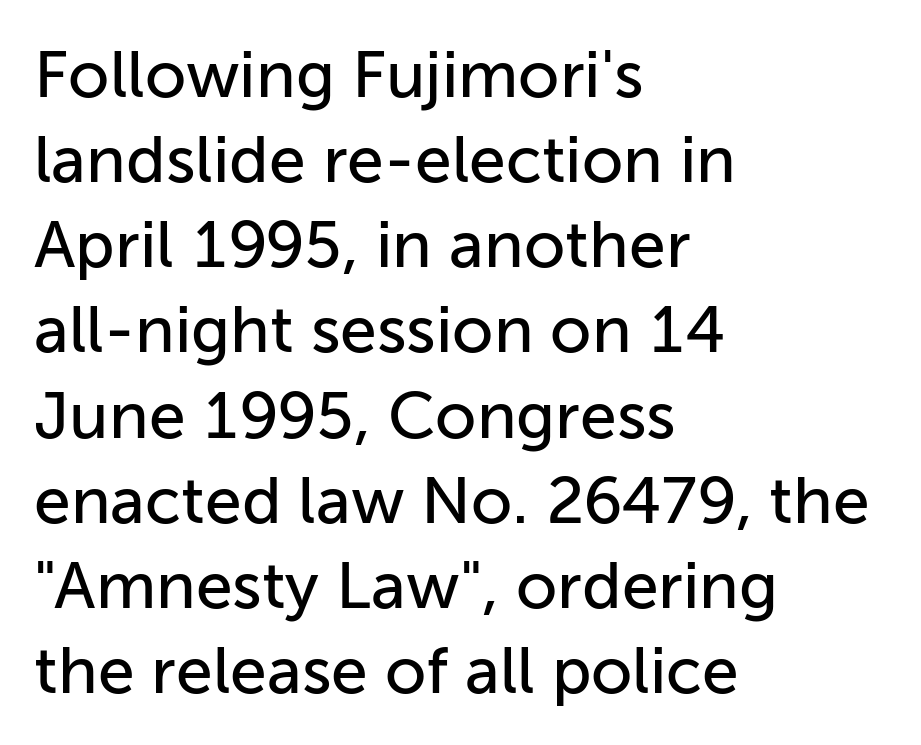
{"serif": "no", "italic": "no", "width": "normal", "stroke_contrast": "low", "x_height": "medium", "monospaced": "no", "underline": "no", "align": "left", "line_spacing": "normal", "line_spacing_ratio": 1.29, "letter_spacing": "normal", "letter_spacing_em": 0.0, "glyph_px": 66}
